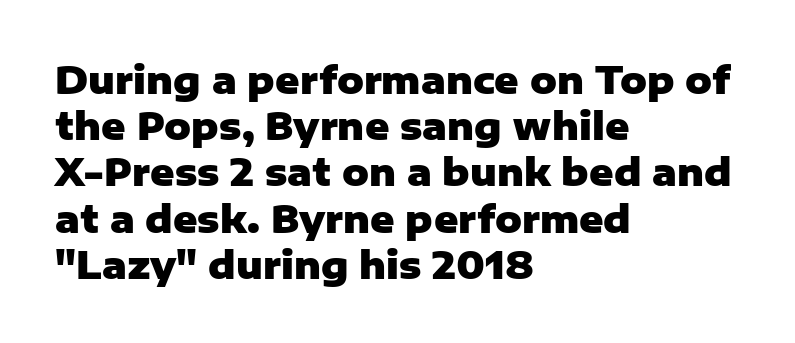
The image shows 37 px heavy sans-serif type, upright; set left-aligned, normal line spacing (1.25x), normal letter spacing, not underlined; low stroke contrast and a medium x-height.
